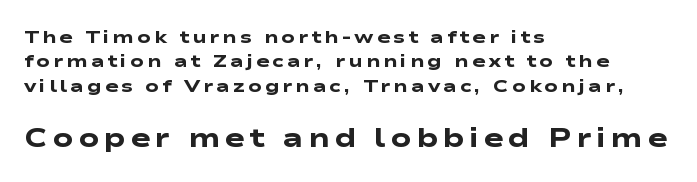
The glyphs have the mass of a bold cut. A student would call this left alignment; a typographer would say flush left, rag right. Top chunk: small. Bottom chunk: large. The words here are not underlined.
